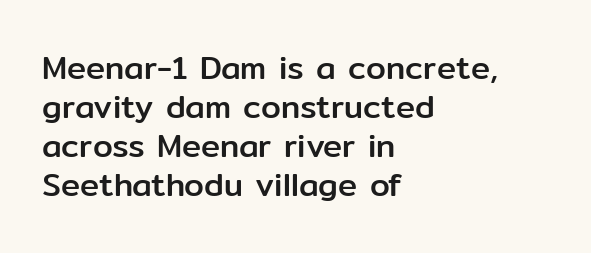
The passage shown is typed in a proportional face where columns would drift. Italic: no, the glyphs are upright roman. Lines of text with bare space underneath. Compared with a centered layout, this one pins lines to the left instead. Nothing sits at the stroke ends, so this counts as sans-serif. The rendering keeps characters at their native spacing.
